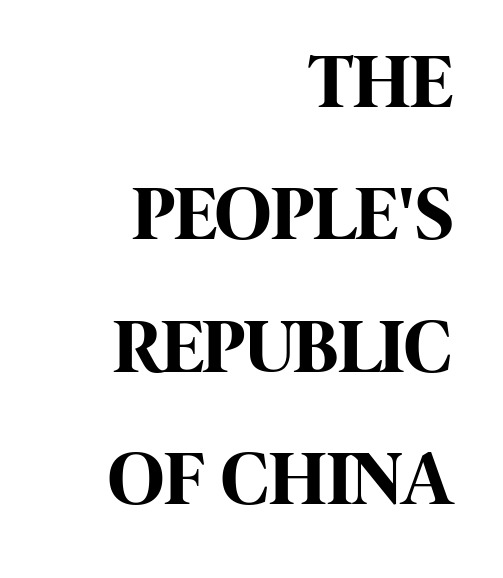
Stroke thickness is high; the sample reads as a true bold. The horizontal fit of the characters is conventional and even. Which margin do the lines hug? The right one — the left edge is uneven. Looks like regular typesetting: each glyph gets only the width it needs. Serif or sans? Sans — the stroke terminals are bare. Ordinary non-slanted type is in use.
